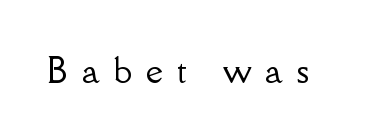
Any mark beneath the type? The region is blank. Unlike italic type, these characters show no tilt at all. Old-style or modern, the face here clearly has serifs. Display-style spreading of the glyphs; the letterfit is very open. Proportional: the letters do not fall into vertical columns.
